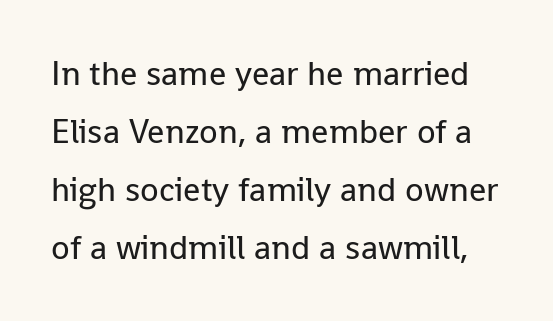
The image shows 34 px regular-weight sans-serif type, upright; set line spacing 1.71x, normal letter spacing, not underlined; low stroke contrast and a medium x-height.
